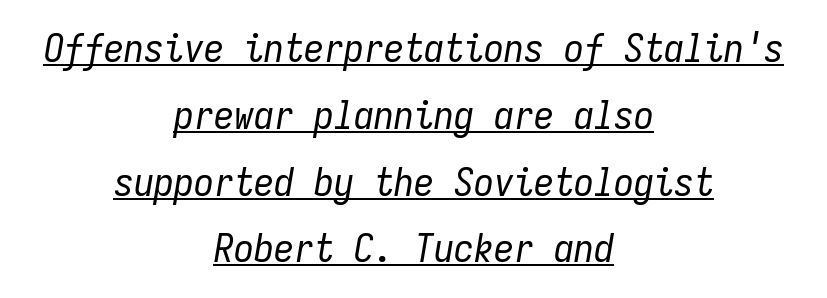
{"italic": "yes", "lean": "right", "slant_degrees": 9, "bold": "no", "weight": "regular", "width": "condensed", "stroke_contrast": "low", "x_height": "medium", "monospaced": "yes", "underline": "yes", "align": "center", "line_spacing": "normal", "line_spacing_ratio": 1.67, "letter_spacing": "normal", "letter_spacing_em": 0.0, "glyph_px": 40}
